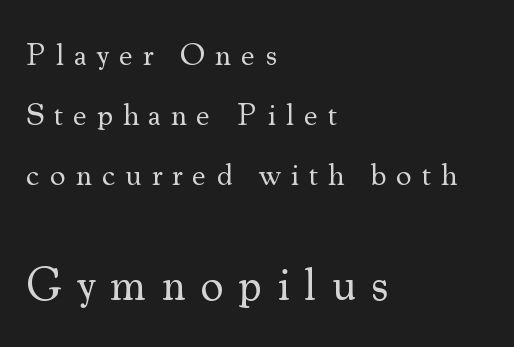
Q: Is the text bold? A: No.
Q: Is the text italic (slanted)? A: No, it is upright.
Q: Is the typeface a serif or a sans-serif typeface? A: Serif.
Q: Is the text underlined? A: No.
Q: How is the paragraph aligned? A: Left-aligned.
Q: Is the spacing between letters normal or unusually wide? A: Unusually wide.
Q: Is the spacing between lines tight, normal or loose? A: Loose.
Q: Which block of text is set in a larger size, the first (top) or the second (bottom)? A: The second (bottom) one.
Q: Width (condensed, normal, or wide)? A: Normal.
Q: Stroke contrast? A: Medium.
Q: x-height? A: Small.
Q: Monospaced? A: No.
